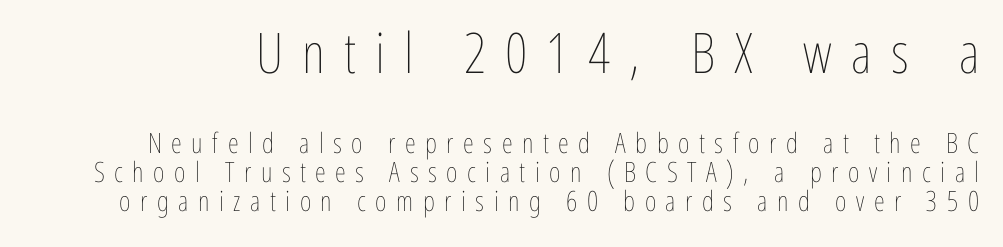
The image shows 56 px thin, condensed type, upright; set tight line spacing (1.05x), unusually wide letter spacing (+0.34 em), not underlined; the first (top) block is 2.0x larger; low stroke contrast and a medium x-height.
